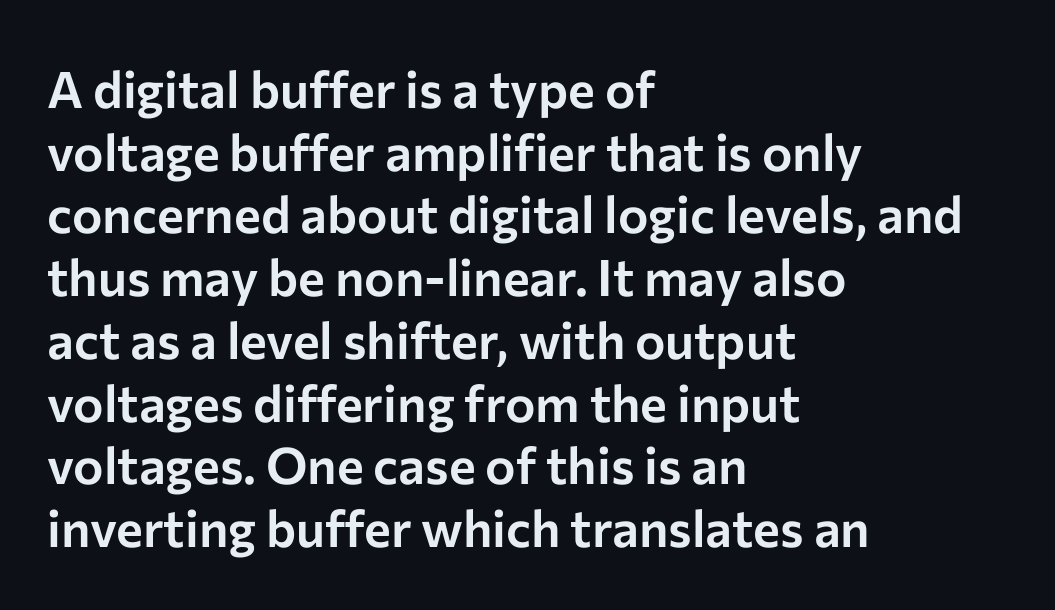
The passage shown is typed in a proportional face where columns would drift. Does the lettering tilt? It doesn't — this is upright. This sample is left-justified, so line endings fall wherever the words run out. No extra tracking has been applied to these lines. Only glyphs here, with clear space below each row. Serifs: no, the terminals of the letterforms are clean.
